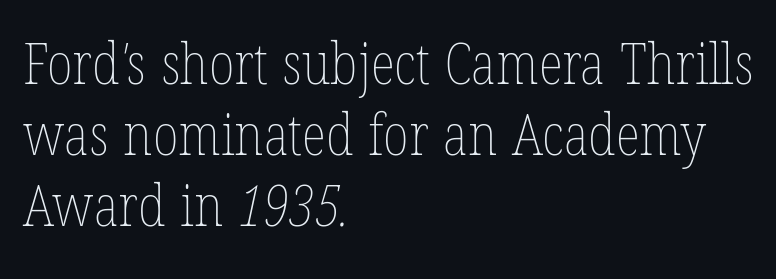
These lines sit exactly where default settings would place them. Between one letter and the next there's only the usual sliver of space. The baseline area is clear. This sample is left-justified, so line endings fall wherever the words run out.
